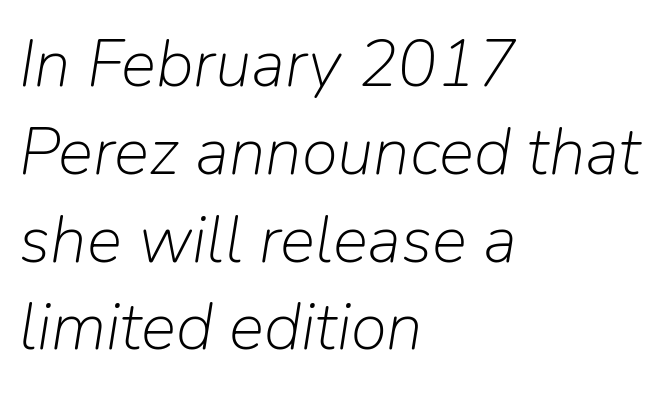
Q: Is the text bold? A: No.
Q: Is the text italic (slanted)? A: Yes, it leans right by about 9 degrees.
Q: Is the text underlined? A: No.
Q: How is the paragraph aligned? A: Left-aligned.
Q: Is the spacing between letters normal or unusually wide? A: Normal.
Q: Is the spacing between lines tight, normal or loose? A: Normal.
Q: Width (condensed, normal, or wide)? A: Normal.
Q: Stroke contrast? A: Low.
Q: x-height? A: Medium.
Q: Monospaced? A: No.
